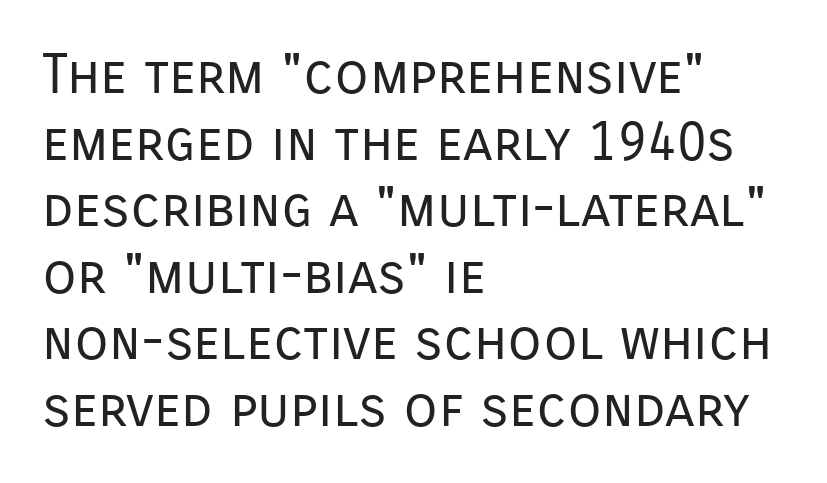
The image shows 55 px regular-weight sans-serif type, upright; set left-aligned, line spacing 1.21x, normal letter spacing, not underlined; low stroke contrast and a medium x-height.
